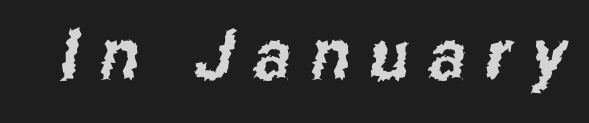
Q: Is the typeface a serif or a sans-serif typeface? A: Sans-serif.
Q: Is the text underlined? A: No.
Q: Is the spacing between letters normal or unusually wide? A: Unusually wide.
Q: Width (condensed, normal, or wide)? A: Condensed.
Q: Stroke contrast? A: Low.
Q: x-height? A: Medium.
Q: Monospaced? A: No.
